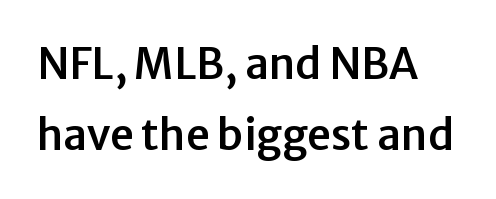
Vertical spacing — default. Letterform terminals end flat and unadorned throughout the passage. The face used here is proportionally spaced, like ordinary book or web type. What stands out about the letter spacing? Nothing — it is the standard amount. Notice how the stems are strictly vertical — no italics here.
